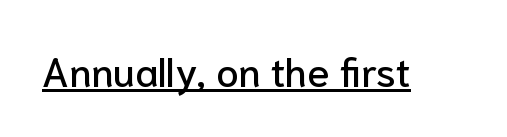
Q: Is the text italic (slanted)? A: No, it is upright.
Q: Is the typeface a serif or a sans-serif typeface? A: Sans-serif.
Q: Is the text underlined? A: Yes.
Q: Is the spacing between letters normal or unusually wide? A: Normal.
Q: Width (condensed, normal, or wide)? A: Normal.
Q: Stroke contrast? A: Low.
Q: x-height? A: Medium.
Q: Monospaced? A: No.
